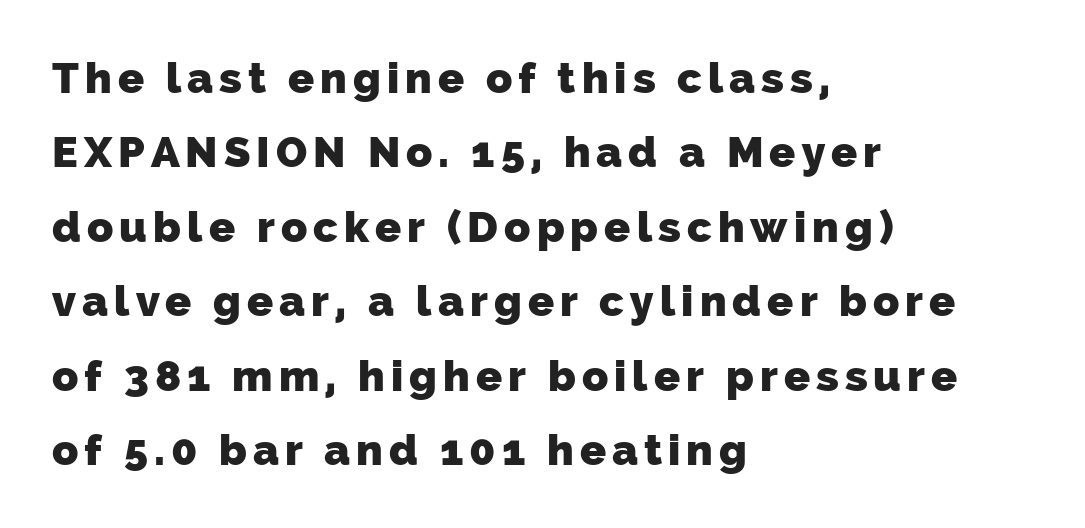
The image shows 43 px heavy sans-serif type; set left-aligned, line spacing 1.73x, not underlined; low stroke contrast and a medium x-height.
